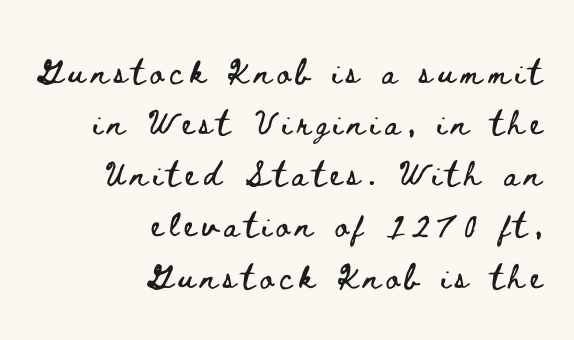
{"width": "wide", "stroke_contrast": "low", "x_height": "small", "monospaced": "no", "underline": "no", "align": "right", "line_spacing": "normal", "line_spacing_ratio": 1.65, "glyph_px": 31}
